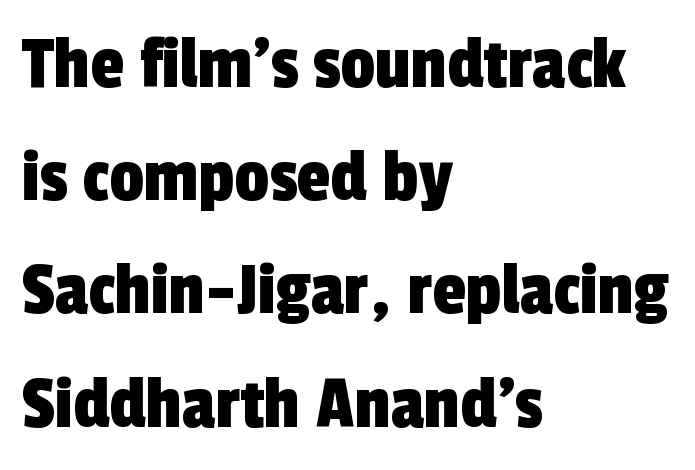
The image shows 77 px condensed sans-serif type; set left-aligned, normal line spacing (1.47x), normal letter spacing, not underlined; a medium x-height.
